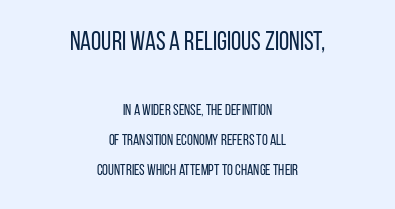
{"italic": "no", "bold": "no", "underline": "no", "align": "center", "line_spacing": "loose", "line_spacing_ratio": 2.0, "letter_spacing": "normal", "letter_spacing_em": 0.0, "larger_block": "first", "size_ratio": 1.73, "glyph_px": 26}
